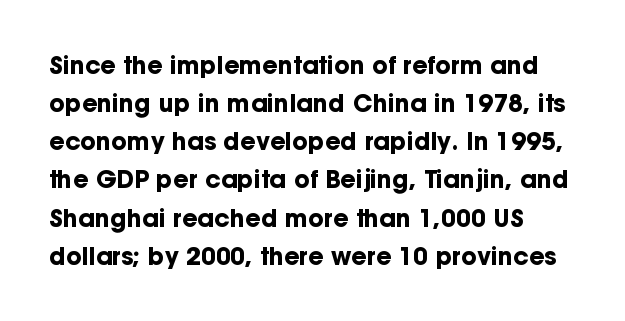
Q: Is the text bold? A: Yes.
Q: Is the text italic (slanted)? A: No, it is upright.
Q: Is the text underlined? A: No.
Q: Is the spacing between letters normal or unusually wide? A: Normal.
Q: Is the spacing between lines tight, normal or loose? A: Normal.
